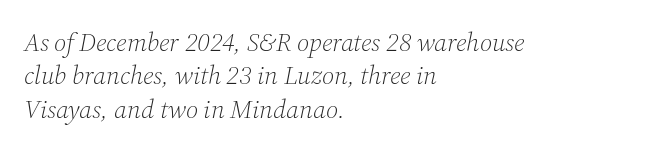
{"italic": "yes", "lean": "right", "slant_degrees": 12, "bold": "no", "underline": "no", "align": "left", "line_spacing": "normal", "line_spacing_ratio": 1.28, "letter_spacing": "normal", "letter_spacing_em": 0.0, "glyph_px": 26}
